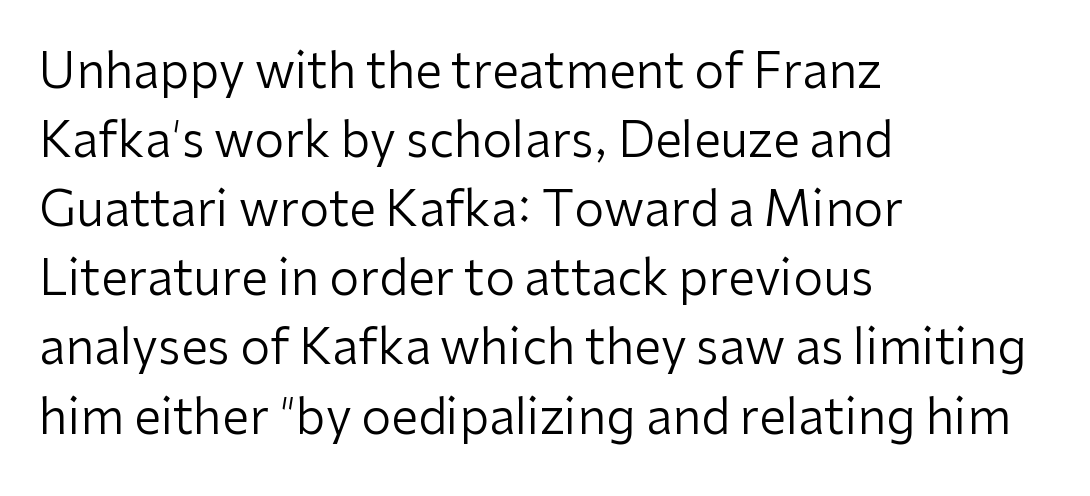
You could not count columns in this text — the font is proportionally spaced. The axis of the letterforms is exactly vertical. Observe the absence of serifs on each vertical stroke in this sample. The area under the type is left untouched. Is the block centered? No — it sits flush against the left margin. Observe the ordinary spacing: letters are neighbours, not strangers.
